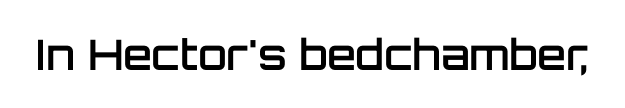
Q: Is the text bold? A: Semi-bold.
Q: Is the text italic (slanted)? A: No, it is upright.
Q: Is the typeface a serif or a sans-serif typeface? A: Sans-serif.
Q: Is the text underlined? A: No.
Q: Is the spacing between letters normal or unusually wide? A: Normal.
Q: Width (condensed, normal, or wide)? A: Normal.
Q: Stroke contrast? A: Low.
Q: x-height? A: Large.
Q: Monospaced? A: No.
